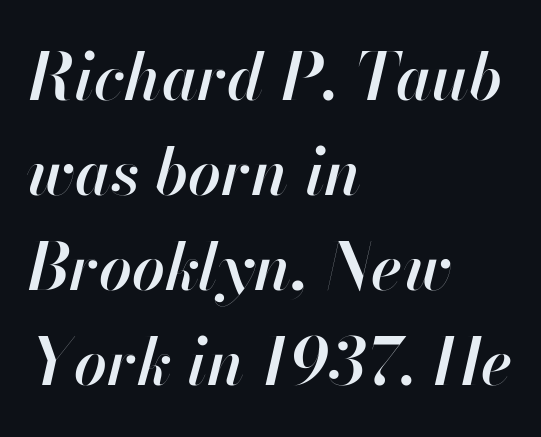
Q: Is the text bold? A: Semi-bold.
Q: Is the text italic (slanted)? A: Yes, it leans right by about 13 degrees.
Q: Is the text underlined? A: No.
Q: How is the paragraph aligned? A: Left-aligned.
Q: Is the spacing between letters normal or unusually wide? A: Normal.
Q: Is the spacing between lines tight, normal or loose? A: Normal.
Q: Width (condensed, normal, or wide)? A: Normal.
Q: Stroke contrast? A: High.
Q: x-height? A: Small.
Q: Monospaced? A: No.
